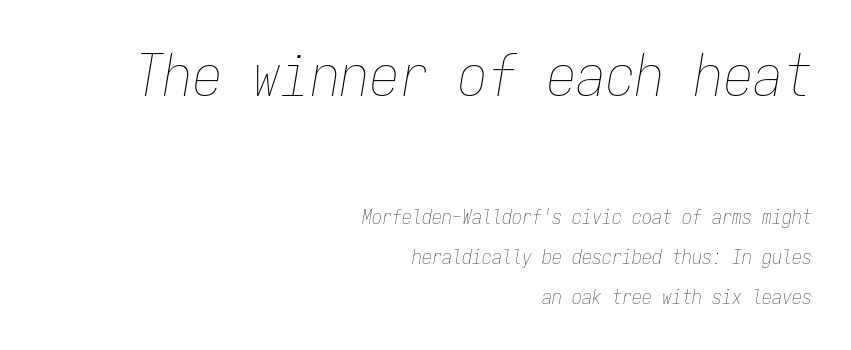
{"italic": "yes", "lean": "right", "slant_degrees": 9, "bold": "no", "weight": "thin", "width": "condensed", "stroke_contrast": "low", "x_height": "medium", "monospaced": "yes", "underline": "no", "align": "right", "line_spacing": "loose", "line_spacing_ratio": 2.0, "letter_spacing": "normal", "letter_spacing_em": 0.0, "larger_block": "first", "size_ratio": 2.95, "glyph_px": 59}
